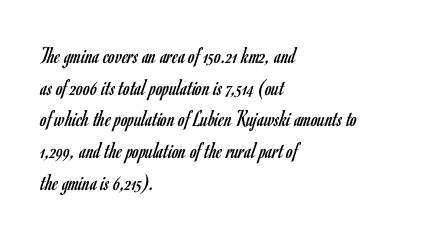
Q: Is the text bold? A: No.
Q: Is the text italic (slanted)? A: Yes.
Q: Is the text underlined? A: No.
Q: How is the paragraph aligned? A: Left-aligned.
Q: Is the spacing between letters normal or unusually wide? A: Normal.
Q: Is the spacing between lines tight, normal or loose? A: Normal.
